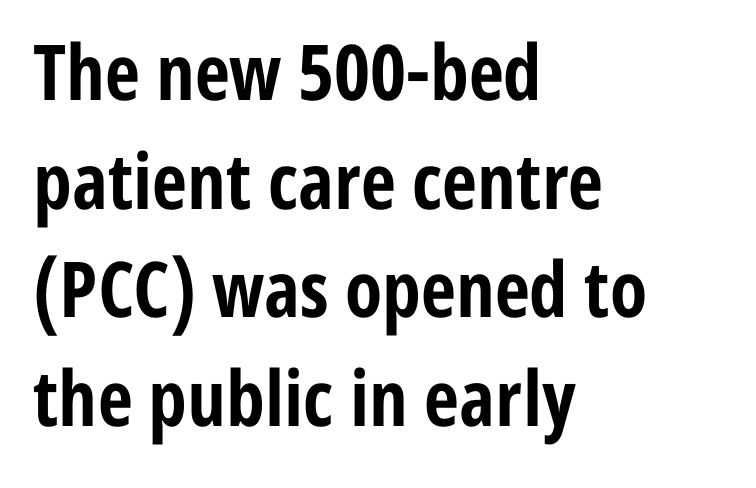
The image shows 77 px bold, condensed sans-serif type, upright; set left-aligned, normal line spacing (1.41x), normal letter spacing, not underlined; low stroke contrast and a medium x-height.
